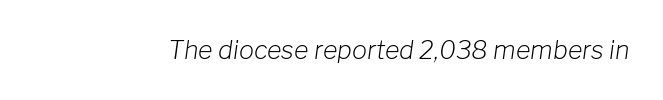
Q: Is the text bold? A: No.
Q: Is the text italic (slanted)? A: Yes, it leans right by about 8 degrees.
Q: Is the text underlined? A: No.
Q: Is the spacing between letters normal or unusually wide? A: Normal.
